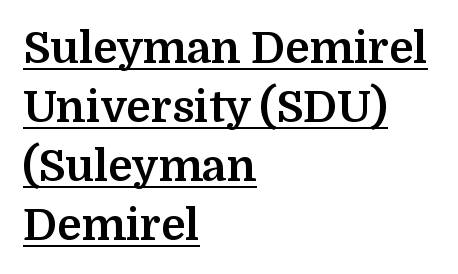
Emphasis is given by a line drawn under the lettering. Typographically, this falls in the serif category. These lines are rendered in a variable-pitch font. Thick stems and heavy bowls — unmistakably bold. These lines were composed using upright roman letters. Look at the tracking — it's just the regular setting, nothing added.
